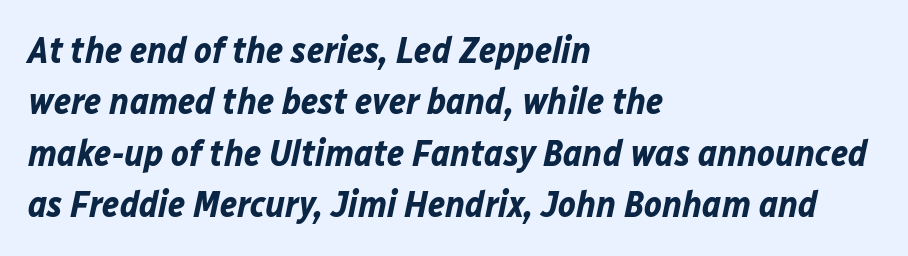
Q: Is the text bold? A: Yes.
Q: Is the text italic (slanted)? A: Yes, it leans right by about 12 degrees.
Q: Is the text underlined? A: No.
Q: How is the paragraph aligned? A: Left-aligned.
Q: Is the spacing between letters normal or unusually wide? A: Normal.
Q: Is the spacing between lines tight, normal or loose? A: Normal.
Q: Width (condensed, normal, or wide)? A: Normal.
Q: Stroke contrast? A: Low.
Q: x-height? A: Medium.
Q: Monospaced? A: No.
